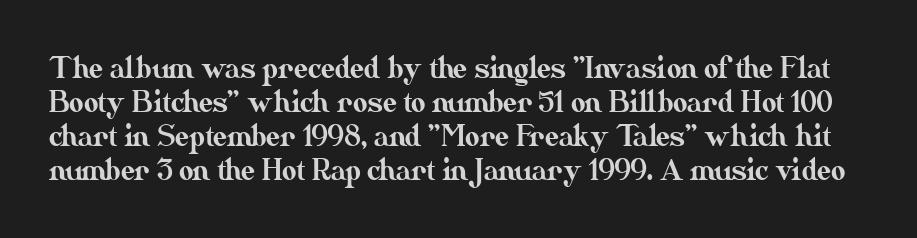
Underline: absent. A typesetter would call this zero additional tracking. The lettering holds an erect, upright posture throughout. The face used here is proportionally spaced, like ordinary book or web type.
